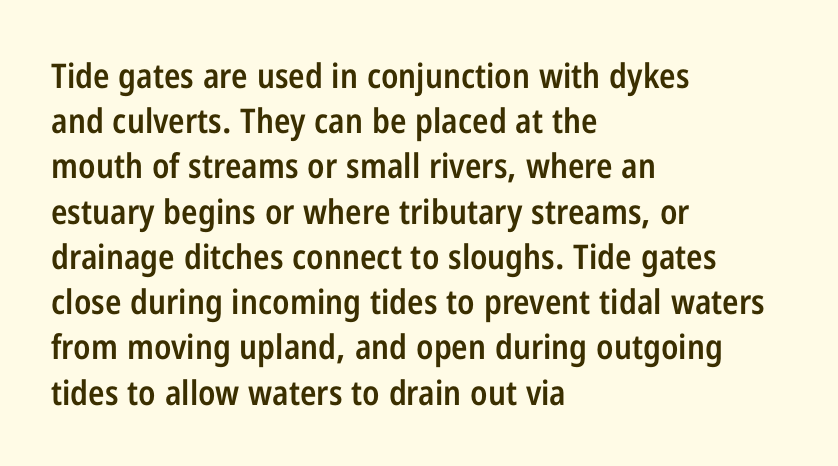
The image shows 34 px semibold, condensed sans-serif type, upright; set left-aligned, normal line spacing (1.33x), normal letter spacing, not underlined; low stroke contrast and a medium x-height.
